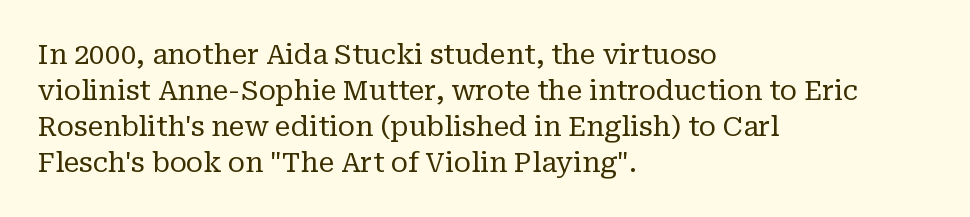
Q: Is the text bold? A: No.
Q: Is the text italic (slanted)? A: No, it is upright.
Q: Is the typeface a serif or a sans-serif typeface? A: Serif.
Q: Is the text underlined? A: No.
Q: How is the paragraph aligned? A: Left-aligned.
Q: Is the spacing between letters normal or unusually wide? A: Normal.
Q: Is the spacing between lines tight, normal or loose? A: Normal.
Q: Width (condensed, normal, or wide)? A: Normal.
Q: Stroke contrast? A: Low.
Q: x-height? A: Medium.
Q: Monospaced? A: No.
